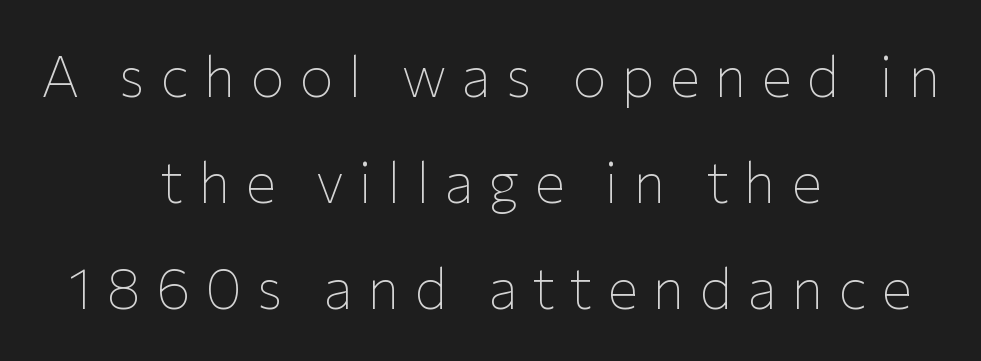
{"serif": "no", "italic": "no", "bold": "no", "weight": "thin", "width": "normal", "stroke_contrast": "low", "x_height": "medium", "monospaced": "no", "underline": "no", "align": "center", "line_spacing_ratio": 1.86, "letter_spacing": "wide", "letter_spacing_em": 0.26, "glyph_px": 57}
